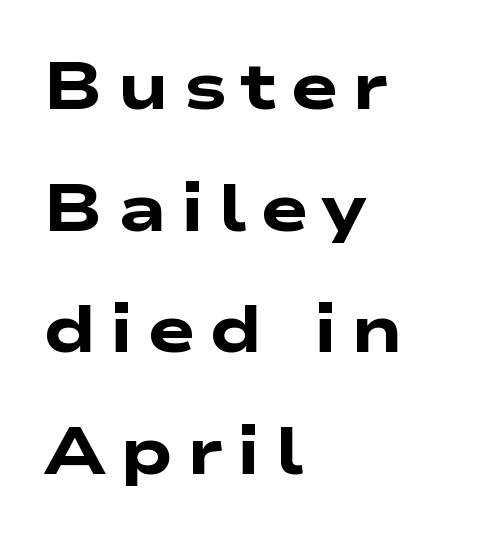
Set as a true bold cut, around the 700 mark. Horizontally, the lines are justified to the leading edge only. The type family on display is of the sans-serif kind. Varying glyph widths throughout — classic text-font behaviour. Tracking value appears strongly positive — letters spread wide.
